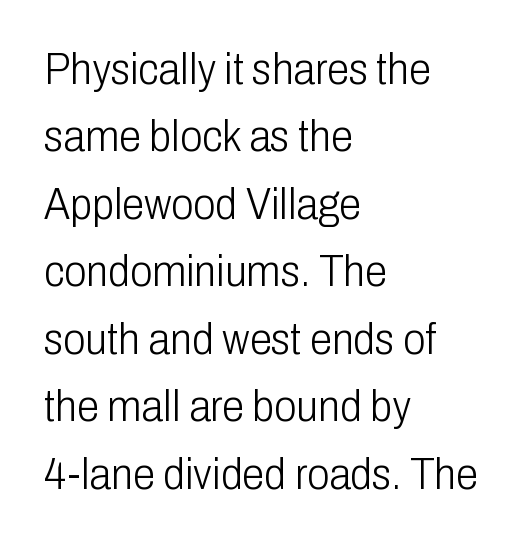
{"serif": "no", "italic": "no", "bold": "no", "weight": "light", "width": "condensed", "stroke_contrast": "low", "x_height": "medium", "monospaced": "no", "underline": "no", "align": "left", "line_spacing": "normal", "line_spacing_ratio": 1.5, "letter_spacing": "normal", "letter_spacing_em": 0.0, "glyph_px": 45}
